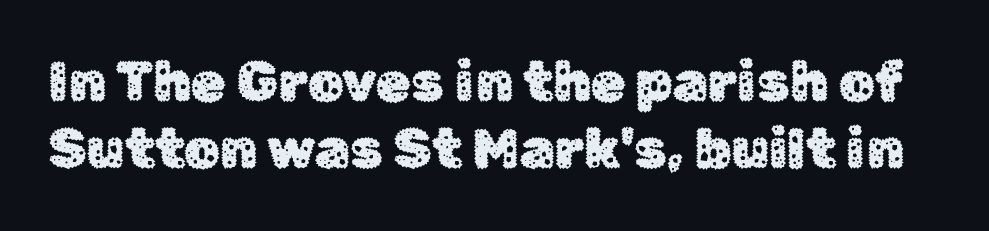
{"serif": "no", "italic": "no", "width": "normal", "stroke_contrast": "low", "x_height": "medium", "monospaced": "no", "underline": "no", "line_spacing_ratio": 1.2, "letter_spacing": "normal", "letter_spacing_em": 0.0, "glyph_px": 56}
